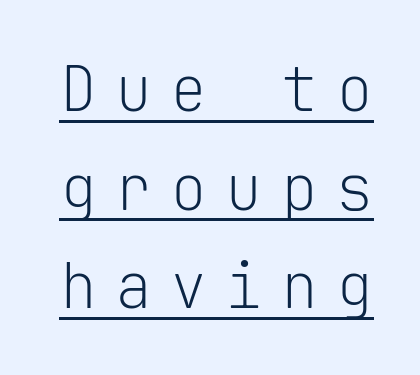
{"serif": "no", "italic": "no", "bold": "no", "weight": "light", "width": "normal", "stroke_contrast": "low", "x_height": "medium", "monospaced": "yes", "underline": "yes", "line_spacing": "normal", "line_spacing_ratio": 1.59, "letter_spacing": "wide", "letter_spacing_em": 0.29, "glyph_px": 62}
